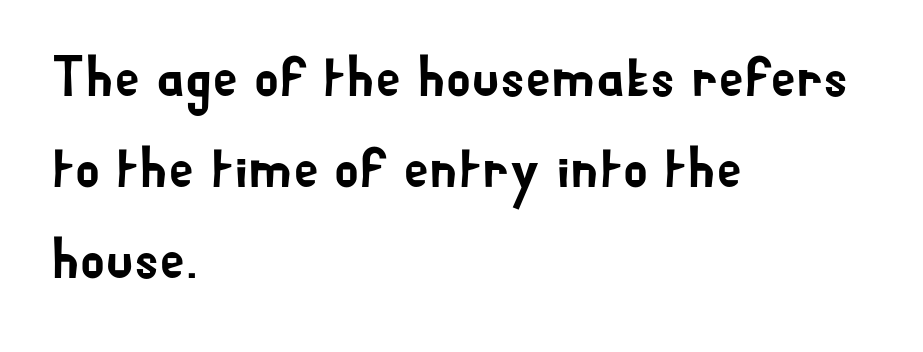
Reading down the block, your eye returns to a fixed left position each line. This rendering features lettering with no underline. What's the leading like? Ordinary, nothing unusual. This sample has the flowing, uneven cadence of proportional lettering. In terms of letterform style, serifs are entirely absent.
